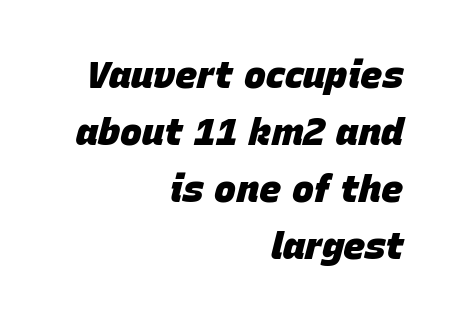
Q: Is the text bold? A: Yes.
Q: Is the text italic (slanted)? A: Yes, it leans right by about 15 degrees.
Q: Is the text underlined? A: No.
Q: How is the paragraph aligned? A: Right-aligned.
Q: Is the spacing between letters normal or unusually wide? A: Normal.
Q: Is the spacing between lines tight, normal or loose? A: Normal.
Q: Width (condensed, normal, or wide)? A: Normal.
Q: Stroke contrast? A: Low.
Q: x-height? A: Large.
Q: Monospaced? A: No.
